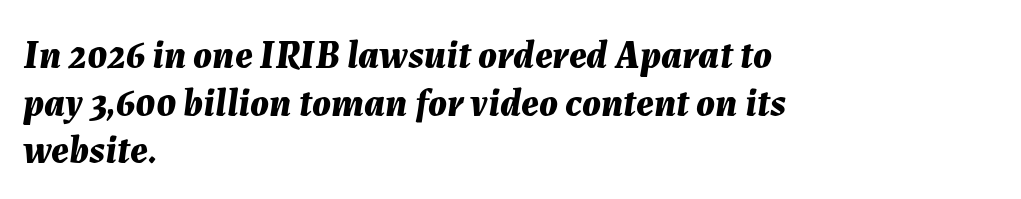
{"italic": "yes", "lean": "right", "slant_degrees": 7, "bold": "yes", "weight": "bold", "width": "normal", "stroke_contrast": "medium", "x_height": "medium", "monospaced": "no", "underline": "no", "align": "left", "line_spacing_ratio": 1.22, "letter_spacing": "normal", "letter_spacing_em": 0.0, "glyph_px": 39}
